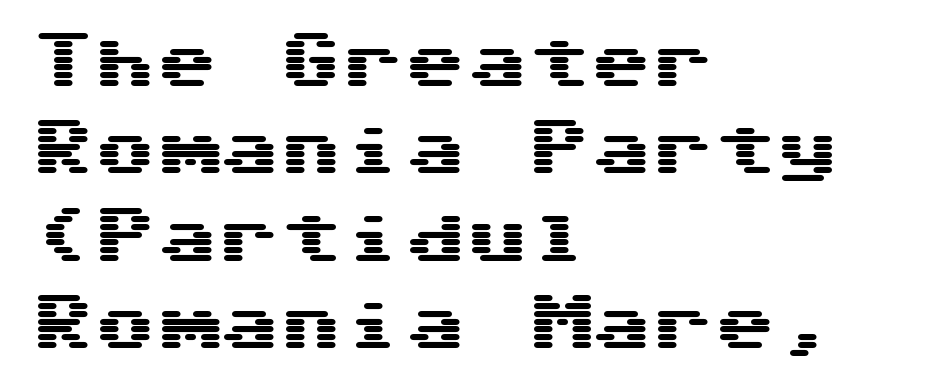
The image shows 62 px wide sans-serif type, upright, monospaced; set left-aligned, normal line spacing (1.41x), normal letter spacing, not underlined; medium stroke contrast and a medium x-height.
